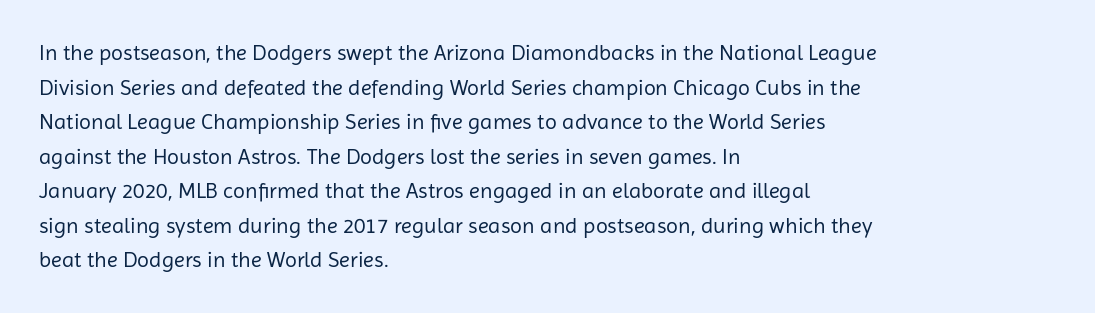
Which margin do the lines hug? The left one — the right edge is uneven. This is roman type, the default non-slanted kind. Summary of vertical rhythm: regular, with standard interline spacing. These glyphs show unthickened strokes, regular width or finer. The rendering keeps characters at their native spacing. The gap between lines stays unmarked.
